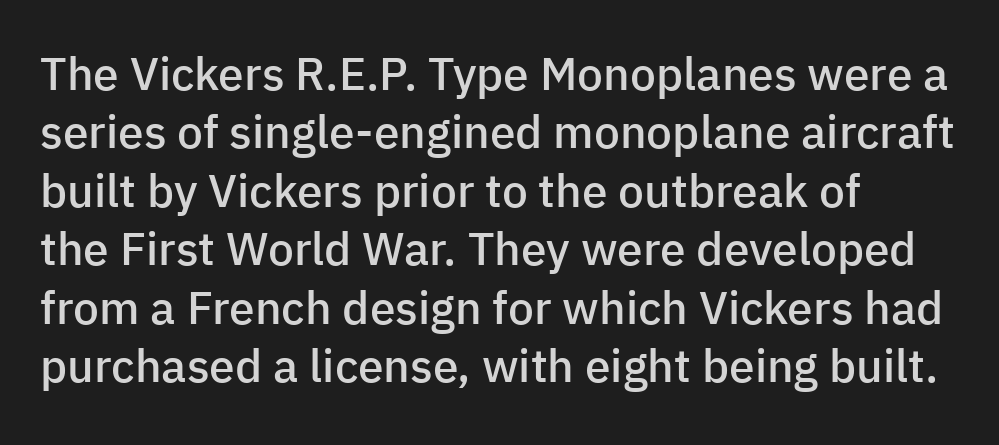
The image shows 46 px semibold sans-serif type, upright; set left-aligned, normal line spacing (1.27x), normal letter spacing, not underlined; low stroke contrast and a medium x-height.
